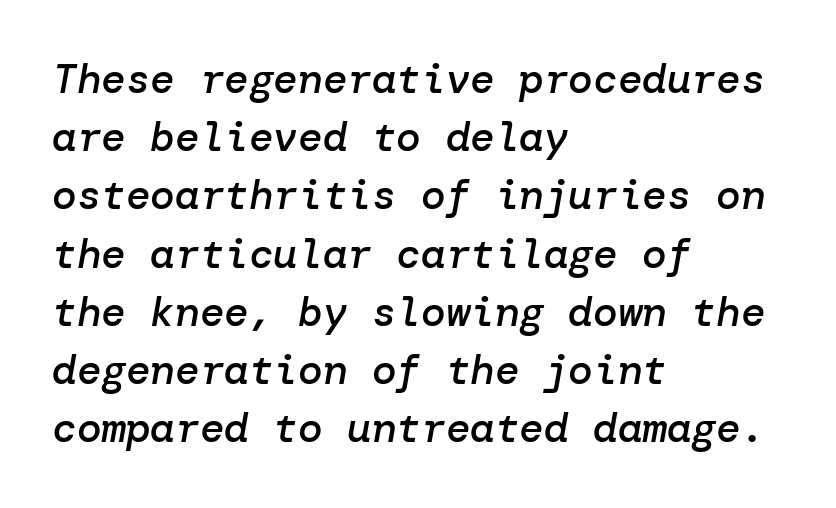
Tracking value appears to be zero — textbook default spacing. Every character sits at an angle, as italics do. Quick note: interline space is typical. Underline: absent. A classic flush-left, rag-right setting is used for this passage. Is the type bold? Partly — it's a semibold, heavier than regular but not fully bold.
